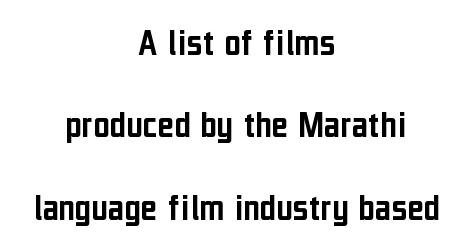
{"serif": "no", "italic": "no", "width": "condensed", "stroke_contrast": "low", "x_height": "medium", "monospaced": "no", "underline": "no", "align": "center", "line_spacing": "loose", "line_spacing_ratio": 2.06, "letter_spacing": "normal", "letter_spacing_em": 0.0, "glyph_px": 40}
